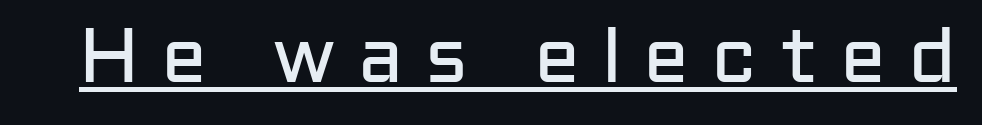
This is roman type, the default non-slanted kind. This sample has the flowing, uneven cadence of proportional lettering. Heaviness? Minimal to ordinary, like unemphasized prose. You can tell from the bare stems that sans-serif type was used.
